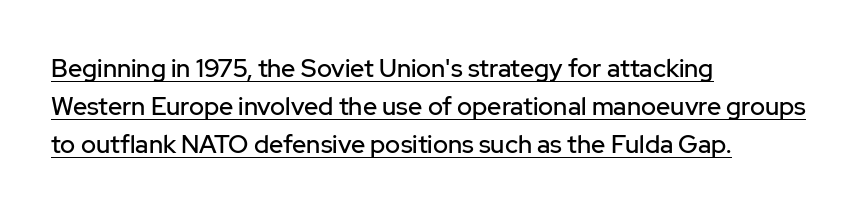
Q: Is the text italic (slanted)? A: No, it is upright.
Q: Is the text underlined? A: Yes.
Q: How is the paragraph aligned? A: Left-aligned.
Q: Is the spacing between letters normal or unusually wide? A: Normal.
Q: Is the spacing between lines tight, normal or loose? A: Normal.
